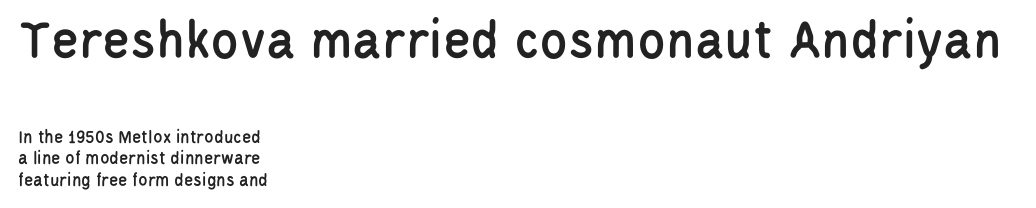
The image shows 57 px condensed sans-serif type, upright; set left-aligned, tight line spacing (1.14x), normal letter spacing, not underlined; the first (top) block is 3.0x larger; low stroke contrast and a large x-height.
